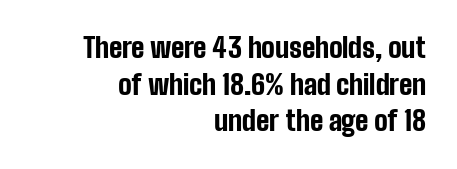
Q: Is the text bold? A: Yes.
Q: Is the text italic (slanted)? A: No, it is upright.
Q: Is the text underlined? A: No.
Q: How is the paragraph aligned? A: Right-aligned.
Q: Is the spacing between letters normal or unusually wide? A: Normal.
Q: Is the spacing between lines tight, normal or loose? A: Normal.
